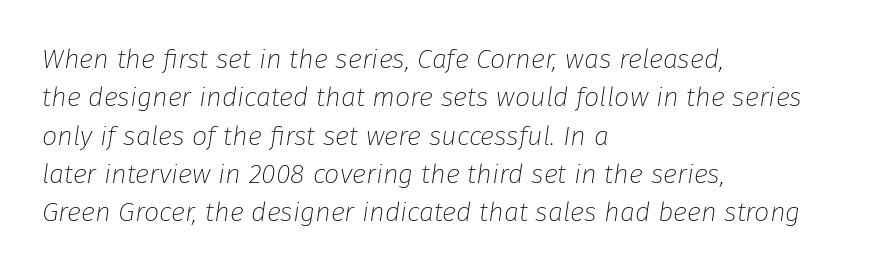
{"italic": "yes", "lean": "right", "slant_degrees": 8, "bold": "no", "underline": "no", "align": "left", "line_spacing": "normal", "line_spacing_ratio": 1.42, "letter_spacing": "normal", "letter_spacing_em": 0.0, "glyph_px": 27}
